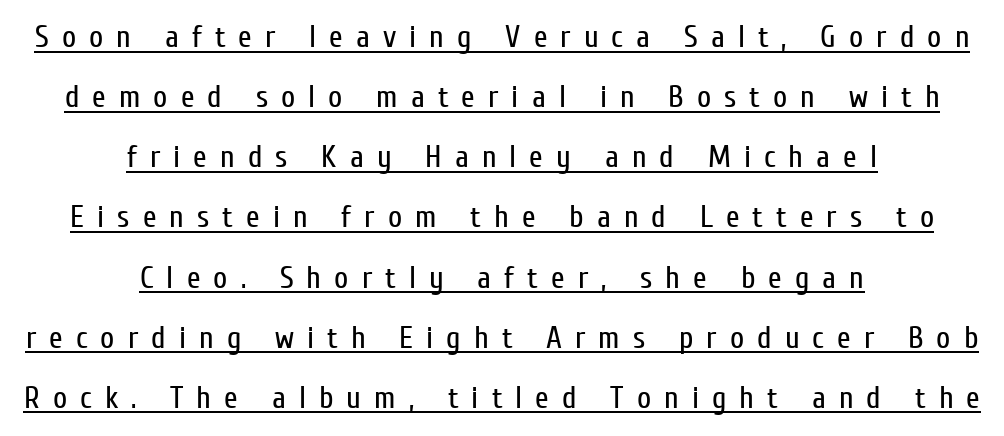
Q: Is the text bold? A: No.
Q: Is the text italic (slanted)? A: No, it is upright.
Q: Is the typeface a serif or a sans-serif typeface? A: Sans-serif.
Q: Is the text underlined? A: Yes.
Q: How is the paragraph aligned? A: Centered.
Q: Is the spacing between letters normal or unusually wide? A: Unusually wide.
Q: Is the spacing between lines tight, normal or loose? A: Loose.
Q: Width (condensed, normal, or wide)? A: Condensed.
Q: Stroke contrast? A: Low.
Q: x-height? A: Medium.
Q: Monospaced? A: No.
